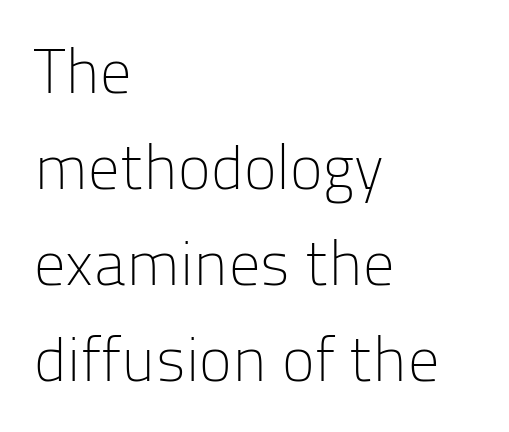
The compositor pushed each line to the left boundary. The rendering uses natural spacing where letterforms have individual widths. One glance says typical: line gaps are just what's usual. No extra tracking has been applied to these lines.
